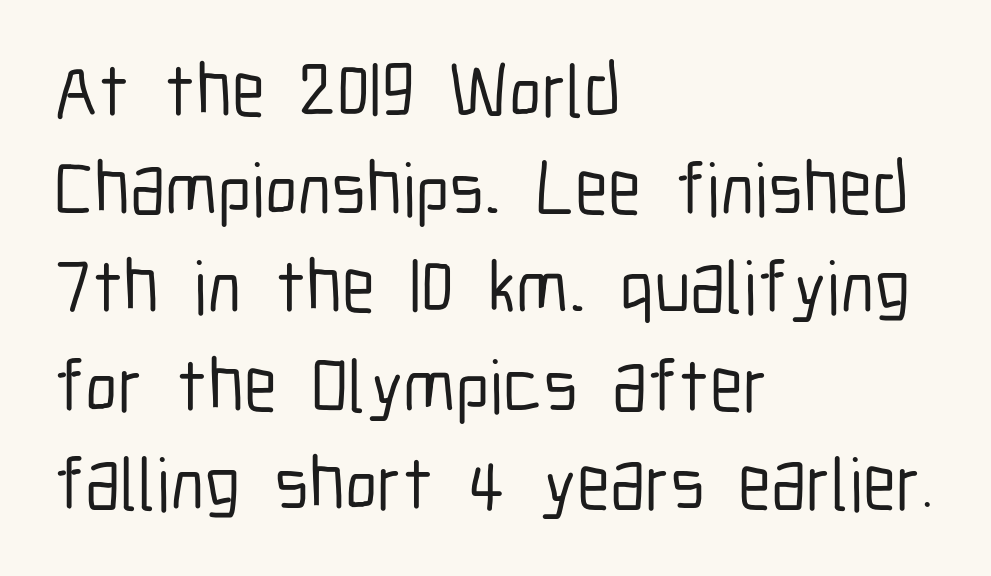
The image shows 75 px condensed sans-serif type, upright; set left-aligned, normal line spacing (1.31x), normal letter spacing, not underlined; low stroke contrast and a medium x-height.
